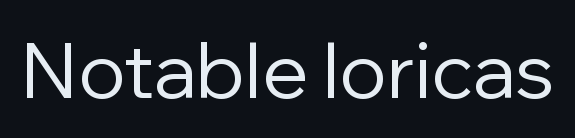
{"serif": "no", "italic": "no", "bold": "no", "weight": "regular", "width": "normal", "stroke_contrast": "low", "x_height": "medium", "monospaced": "no", "underline": "no", "letter_spacing": "normal", "letter_spacing_em": 0.0, "glyph_px": 77}
